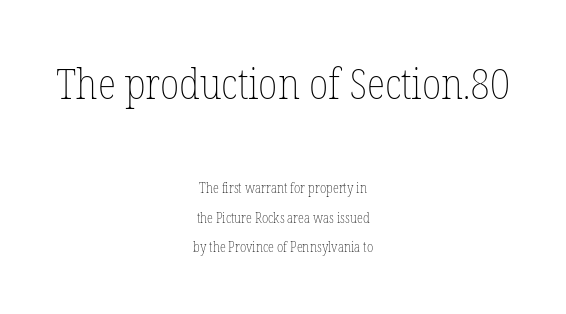
{"italic": "no", "bold": "no", "weight": "thin", "width": "condensed", "stroke_contrast": "low", "x_height": "medium", "monospaced": "no", "underline": "no", "align": "center", "line_spacing": "loose", "line_spacing_ratio": 2.11, "letter_spacing": "normal", "letter_spacing_em": 0.0, "larger_block": "first", "size_ratio": 3.07, "glyph_px": 43}
